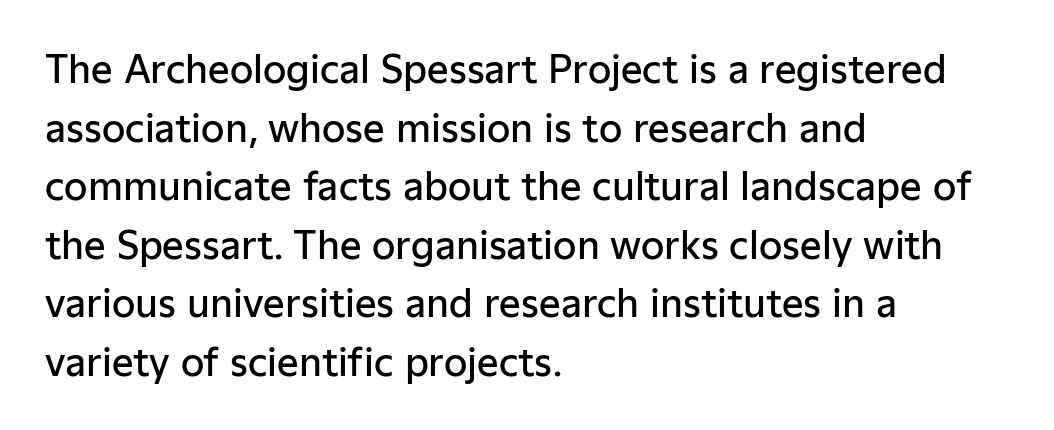
These words are printed semibold, heavier than regular yet not bold. If you drew a ruler down the left edge, every line would touch it. The passage shown is not underscored anywhere. Regarding leading, the lines here are spaced in the standard way. Ordinary non-slanted type is in use.
